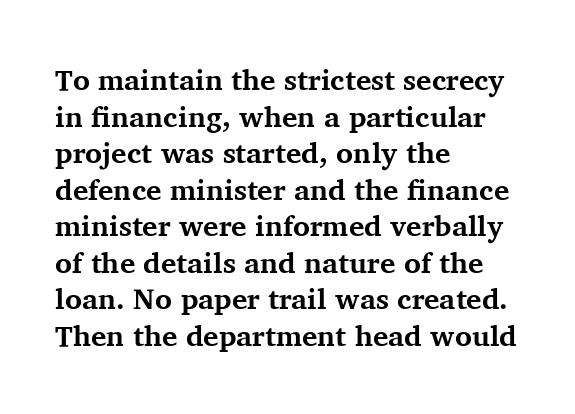
{"serif": "yes", "italic": "no", "bold": "yes", "weight": "bold", "width": "normal", "stroke_contrast": "medium", "x_height": "medium", "monospaced": "no", "underline": "no", "align": "left", "line_spacing": "normal", "line_spacing_ratio": 1.26, "letter_spacing": "normal", "letter_spacing_em": 0.0, "glyph_px": 29}
